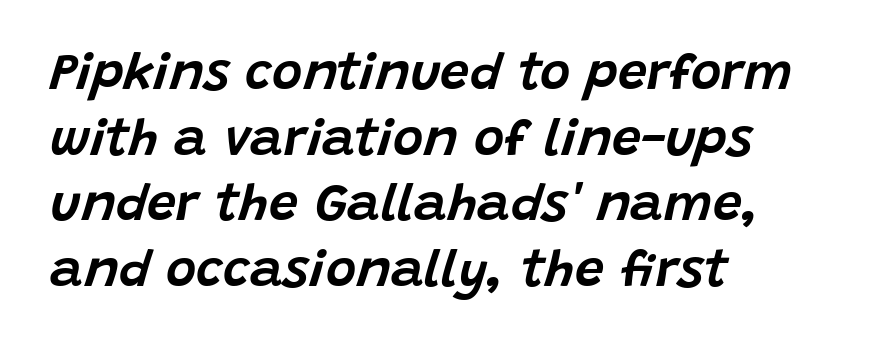
The image shows 52 px text type, italic (leaning right); set left-aligned, normal line spacing (1.26x), normal letter spacing, not underlined; low stroke contrast and a large x-height.
